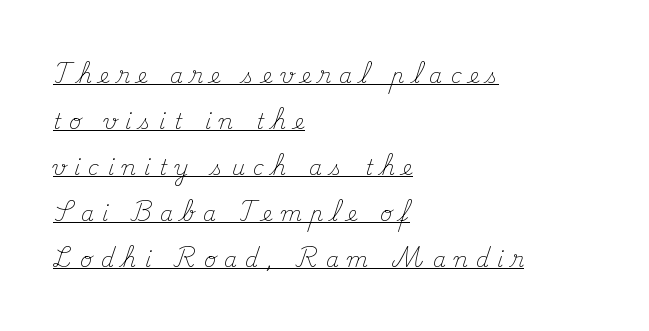
Q: Is the text bold? A: No.
Q: Is the text italic (slanted)? A: Yes.
Q: Is the text underlined? A: Yes.
Q: How is the paragraph aligned? A: Left-aligned.
Q: Is the spacing between letters normal or unusually wide? A: Unusually wide.
Q: Is the spacing between lines tight, normal or loose? A: Loose.
